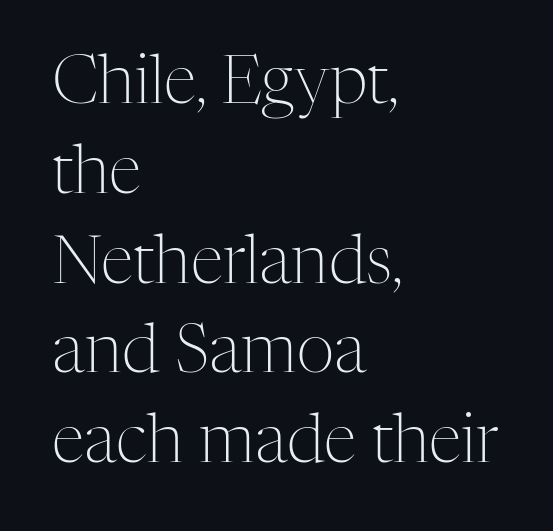
Q: Is the text bold? A: No.
Q: Is the text italic (slanted)? A: No, it is upright.
Q: Is the typeface a serif or a sans-serif typeface? A: Serif.
Q: Is the text underlined? A: No.
Q: How is the paragraph aligned? A: Left-aligned.
Q: Is the spacing between letters normal or unusually wide? A: Normal.
Q: Is the spacing between lines tight, normal or loose? A: Normal.
Q: Width (condensed, normal, or wide)? A: Normal.
Q: Stroke contrast? A: Medium.
Q: x-height? A: Medium.
Q: Monospaced? A: No.
